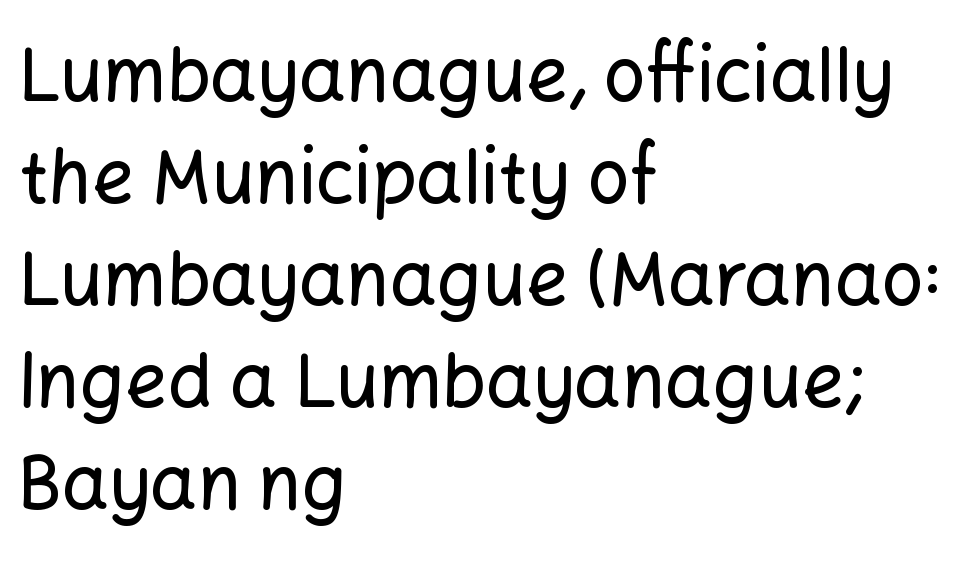
The image shows 74 px sans-serif type, upright; set left-aligned, normal line spacing (1.38x), normal letter spacing, not underlined; low stroke contrast and a medium x-height.
